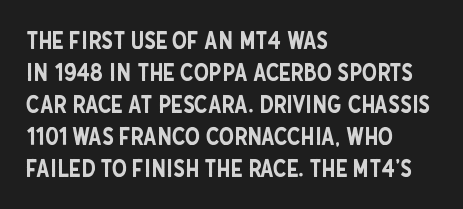
No italicization has been applied; the sample stays upright. The vertical gap from one line to the next is medium. Standard letterfit; no display-style spreading of the glyphs. The passage is arranged the way most books set body copy — flush left. Rule under the text: the space is simply empty.
